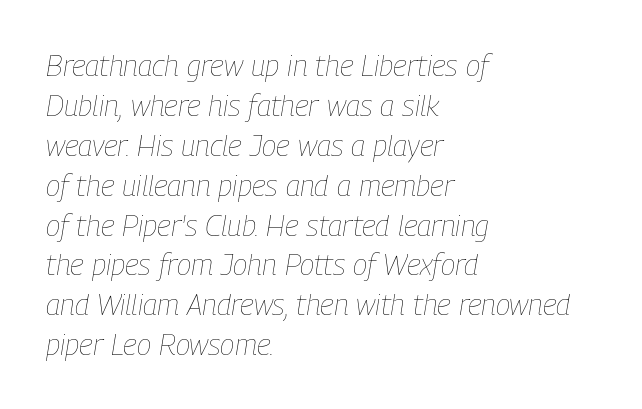
{"italic": "yes", "lean": "right", "slant_degrees": 9, "bold": "no", "weight": "thin", "width": "condensed", "stroke_contrast": "low", "x_height": "medium", "monospaced": "no", "underline": "no", "align": "left", "line_spacing": "normal", "line_spacing_ratio": 1.33, "letter_spacing": "normal", "letter_spacing_em": 0.0, "glyph_px": 30}
